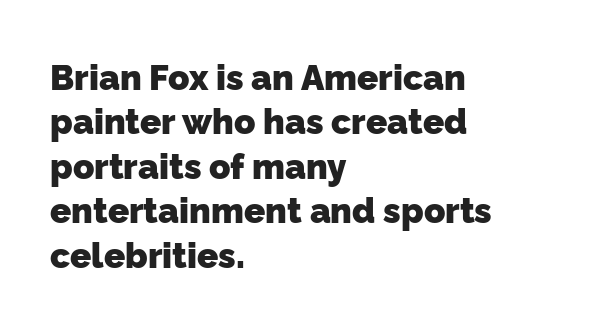
Q: Is the text bold? A: Yes.
Q: Is the typeface a serif or a sans-serif typeface? A: Sans-serif.
Q: Is the text underlined? A: No.
Q: How is the paragraph aligned? A: Left-aligned.
Q: Is the spacing between letters normal or unusually wide? A: Normal.
Q: Is the spacing between lines tight, normal or loose? A: Normal.
Q: Width (condensed, normal, or wide)? A: Normal.
Q: Stroke contrast? A: Low.
Q: x-height? A: Medium.
Q: Monospaced? A: No.
